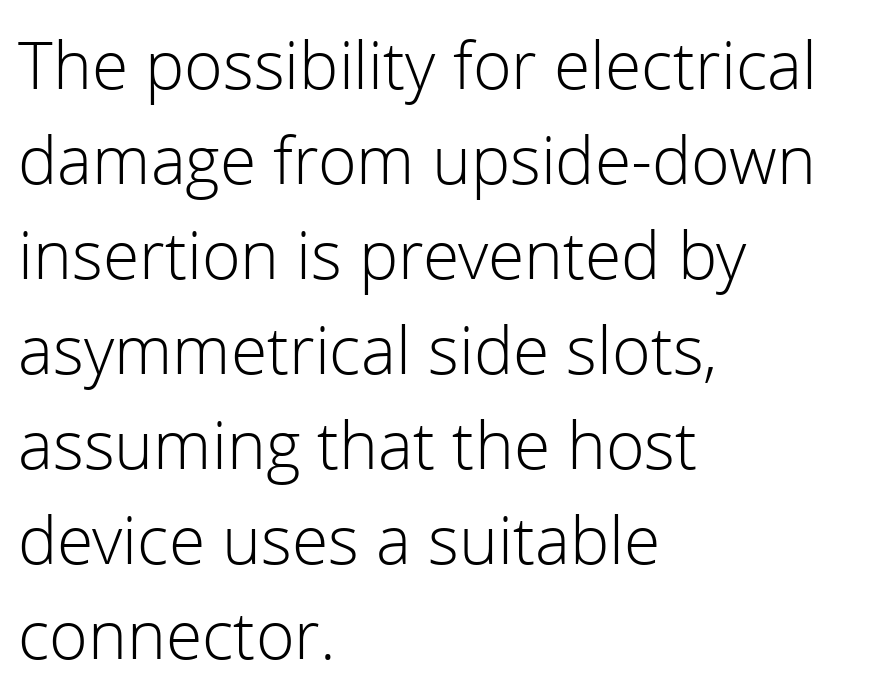
Stems here are at most as thick as an everyday book face. Does extra space separate the letters? No, they use regular spacing. Words float on clear page, feet unadorned. Layout note: lines flush left.
